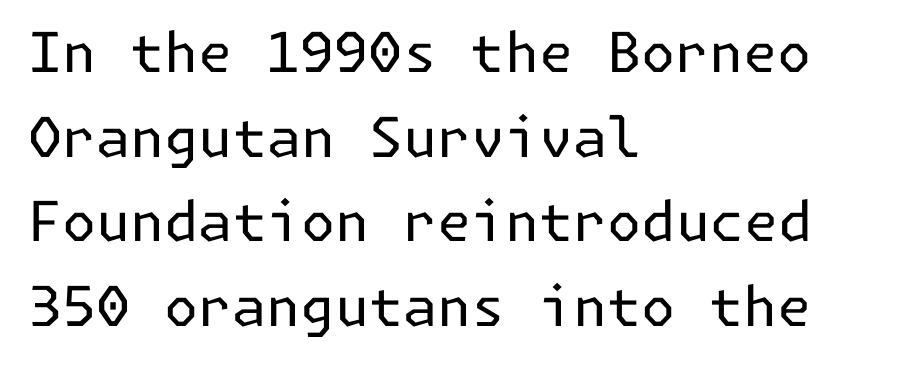
Q: Is the text bold? A: No.
Q: Is the text italic (slanted)? A: No, it is upright.
Q: Is the typeface a serif or a sans-serif typeface? A: Sans-serif.
Q: Is the text underlined? A: No.
Q: How is the paragraph aligned? A: Left-aligned.
Q: Is the spacing between letters normal or unusually wide? A: Normal.
Q: Is the spacing between lines tight, normal or loose? A: Normal.
Q: Width (condensed, normal, or wide)? A: Normal.
Q: Stroke contrast? A: Low.
Q: x-height? A: Medium.
